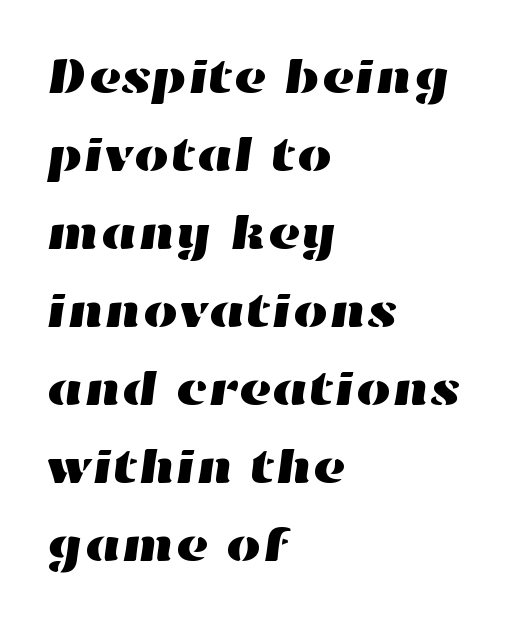
Q: Is the text underlined? A: No.
Q: How is the paragraph aligned? A: Left-aligned.
Q: Is the spacing between letters normal or unusually wide? A: Normal.
Q: Is the spacing between lines tight, normal or loose? A: Normal.
Q: Width (condensed, normal, or wide)? A: Wide.
Q: Stroke contrast? A: High.
Q: x-height? A: Medium.
Q: Monospaced? A: No.
